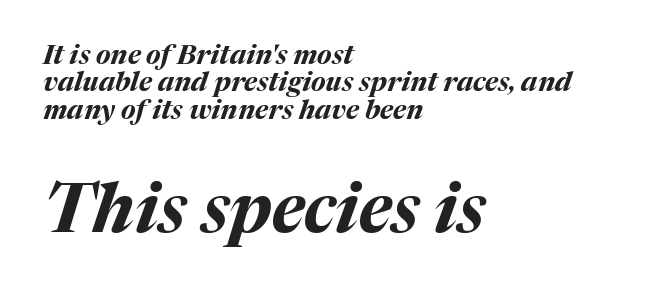
{"italic": "yes", "lean": "right", "slant_degrees": 17, "bold": "yes", "weight": "bold", "width": "normal", "stroke_contrast": "medium", "x_height": "medium", "monospaced": "no", "underline": "no", "align": "left", "line_spacing": "tight", "line_spacing_ratio": 1.01, "letter_spacing": "normal", "letter_spacing_em": 0.0, "larger_block": "second", "size_ratio": 2.52, "glyph_px": 68}
